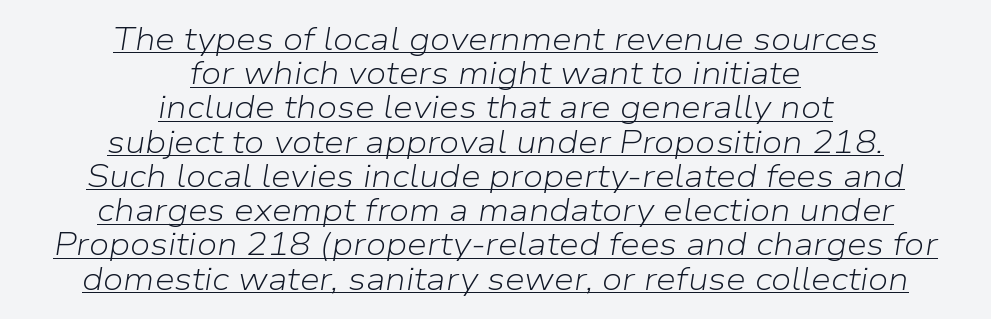
{"italic": "yes", "lean": "right", "slant_degrees": 9, "bold": "no", "weight": "light", "width": "normal", "stroke_contrast": "low", "x_height": "medium", "monospaced": "no", "underline": "yes", "align": "center", "line_spacing": "tight", "line_spacing_ratio": 1.07, "letter_spacing": "normal", "letter_spacing_em": 0.0, "glyph_px": 32}
